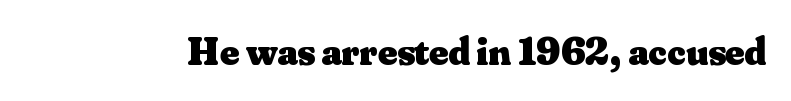
Q: Is the text bold? A: Yes.
Q: Is the text italic (slanted)? A: No, it is upright.
Q: Is the typeface a serif or a sans-serif typeface? A: Serif.
Q: Is the text underlined? A: No.
Q: Is the spacing between letters normal or unusually wide? A: Normal.
Q: Width (condensed, normal, or wide)? A: Normal.
Q: Stroke contrast? A: Medium.
Q: x-height? A: Small.
Q: Monospaced? A: No.
